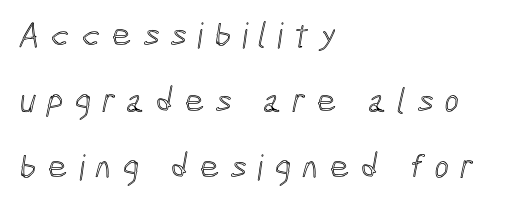
The image shows 35 px condensed type; set left-aligned, line spacing 1.88x, unusually wide letter spacing (+0.31 em), not underlined; a medium x-height.
